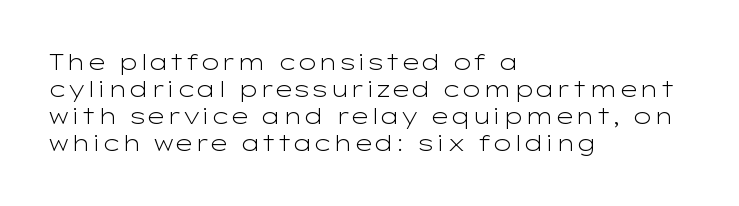
Q: Is the text bold? A: No.
Q: Is the text italic (slanted)? A: No, it is upright.
Q: Is the text underlined? A: No.
Q: How is the paragraph aligned? A: Left-aligned.
Q: Is the spacing between letters normal or unusually wide? A: Normal.
